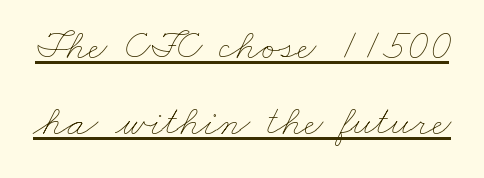
The font sits on the lighter half of the weight spectrum, regular included. The passage shown has conventional tracking throughout. This sample carries an underscore along the baseline area. Varying glyph widths throughout — classic text-font behaviour.
